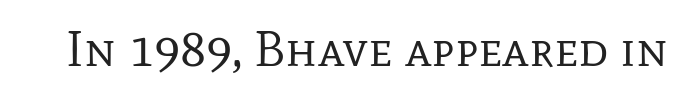
{"serif": "yes", "italic": "no", "bold": "no", "weight": "regular", "width": "normal", "stroke_contrast": "low", "x_height": "medium", "monospaced": "no", "underline": "no", "letter_spacing": "normal", "letter_spacing_em": 0.0, "glyph_px": 51}
